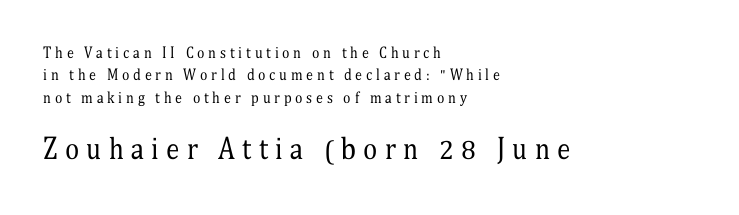
The image shows 27 px text type, upright; set left-aligned, normal line spacing (1.59x), unusually wide letter spacing (+0.27 em), not underlined; the second (bottom) block is 1.93x larger.
